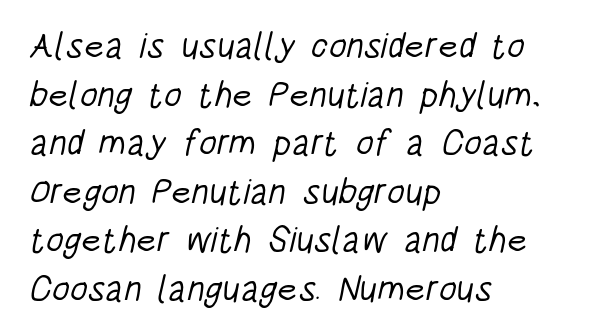
Reading down the column, the eye jumps a familiar distance to each next line. Check under the words: just untouched page. You could not count columns in this text — the font is proportionally spaced. Nothing unusual about the tracking: characters are spaced as the font intends. Caption: multi-line text, flush left, ragged right. This is sans-serif lettering, the kind often seen on screens and signage.
